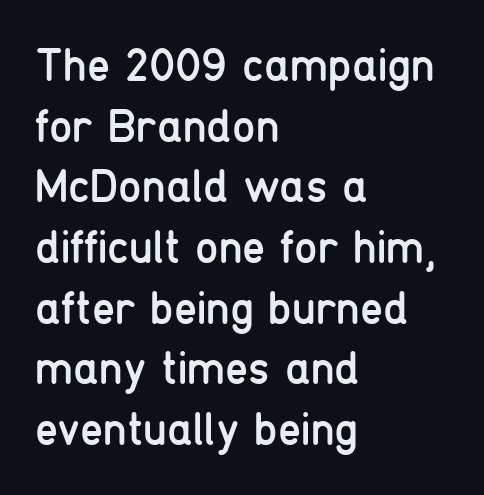
Q: Is the text bold? A: No.
Q: Is the text italic (slanted)? A: No, it is upright.
Q: Is the typeface a serif or a sans-serif typeface? A: Sans-serif.
Q: Is the text underlined? A: No.
Q: How is the paragraph aligned? A: Left-aligned.
Q: Is the spacing between letters normal or unusually wide? A: Normal.
Q: Is the spacing between lines tight, normal or loose? A: Normal.
Q: Width (condensed, normal, or wide)? A: Condensed.
Q: Stroke contrast? A: Low.
Q: x-height? A: Medium.
Q: Monospaced? A: No.
